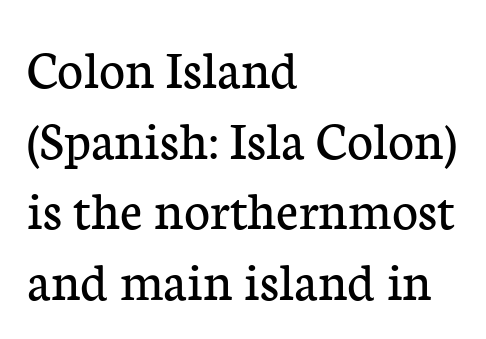
{"serif": "yes", "italic": "no", "bold": "no", "weight": "regular", "width": "normal", "stroke_contrast": "low", "x_height": "medium", "monospaced": "no", "underline": "no", "align": "left", "line_spacing": "normal", "line_spacing_ratio": 1.26, "letter_spacing": "normal", "letter_spacing_em": 0.0, "glyph_px": 56}
